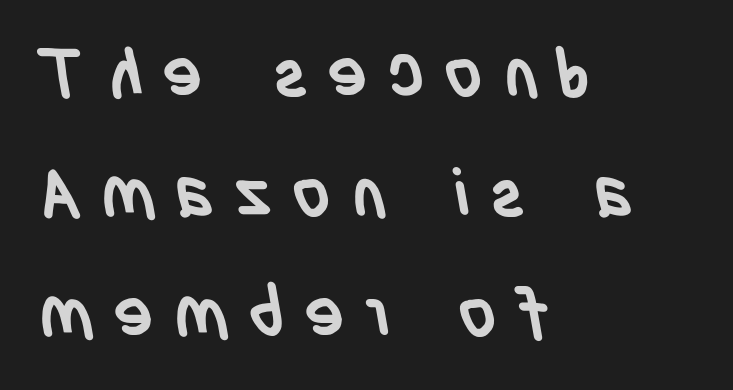
Glyph-to-glyph distance is far greater than everyday printed text. Notice how thick the strokes are: this is what a full bold looks like. Type style note: lacks serifs. Note the varied advance widths — an 'i' is clearly narrower than an 'm'. These lines are set flush left with a ragged right edge. Letters rest on an invisible, unmarked baseline.
